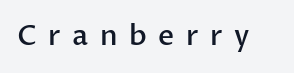
Each letter keeps its own natural width here, so spacing adapts to shape. Look at the tracking — it's clearly loosened, letters drifting apart. Its strokes are somewhat broadened, the hallmark of semibold type. Check where the strokes stop: nothing finishes them off — pure sans. The area under the type is left untouched.
